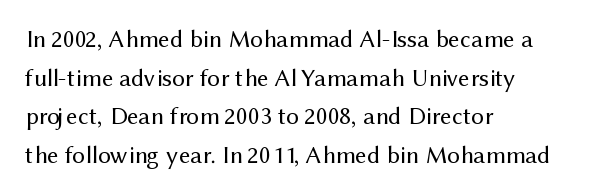
Notice how descenders clear the ascenders below comfortably — that's standard leading. Posture: vertical. Letter spacing: default. This rendering uses left alignment, leaving the right contour irregular.
